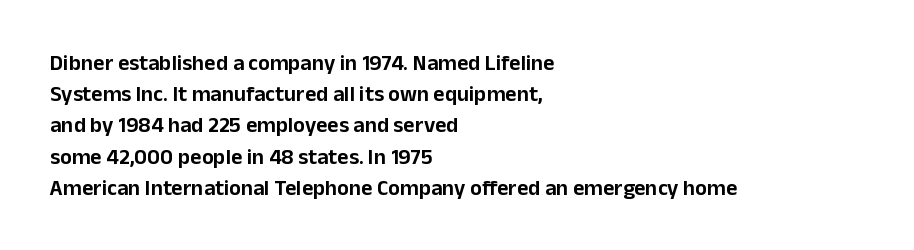
Q: Is the text italic (slanted)? A: No, it is upright.
Q: Is the text underlined? A: No.
Q: How is the paragraph aligned? A: Left-aligned.
Q: Is the spacing between letters normal or unusually wide? A: Normal.
Q: Is the spacing between lines tight, normal or loose? A: Normal.
